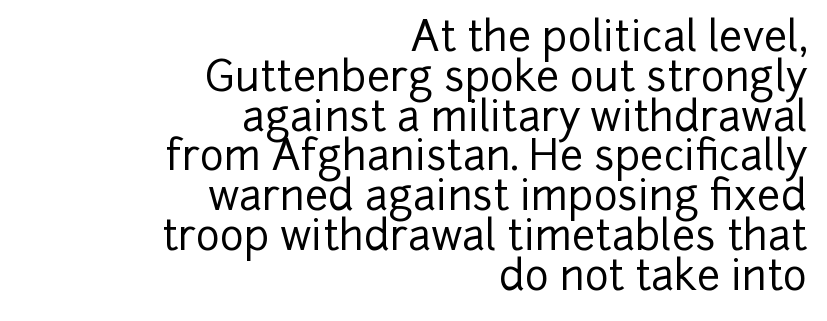
The image shows 41 px sans-serif type, upright; set right-aligned, tight line spacing (0.97x), normal letter spacing, not underlined; low stroke contrast and a medium x-height.
